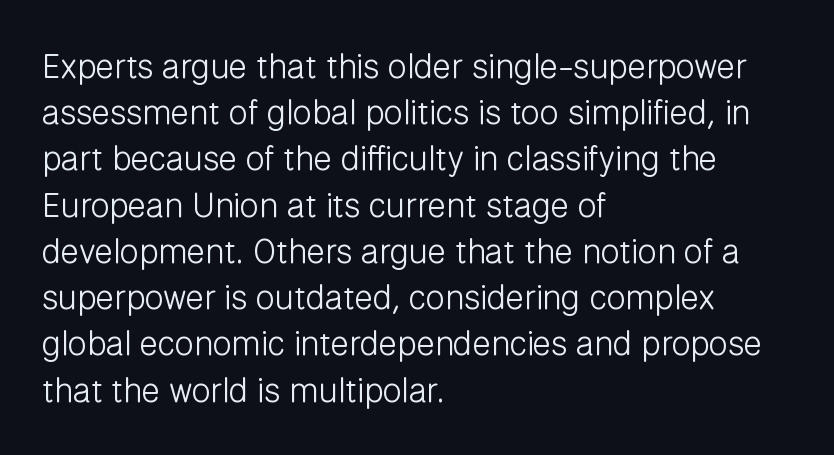
{"serif": "no", "italic": "no", "bold": "no", "weight": "light", "width": "normal", "stroke_contrast": "low", "x_height": "medium", "monospaced": "no", "underline": "no", "align": "left", "line_spacing": "normal", "line_spacing_ratio": 1.36, "letter_spacing": "normal", "letter_spacing_em": 0.0, "glyph_px": 34}
